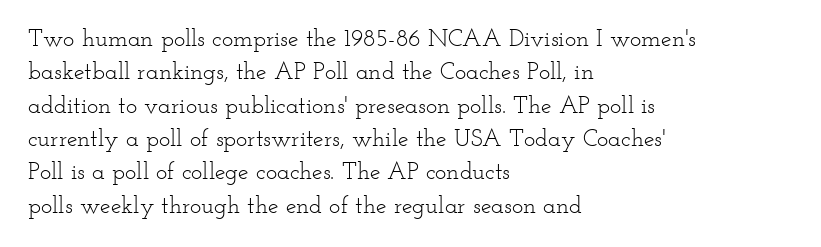
Q: Is the text bold? A: No.
Q: Is the text italic (slanted)? A: No, it is upright.
Q: Is the text underlined? A: No.
Q: How is the paragraph aligned? A: Left-aligned.
Q: Is the spacing between letters normal or unusually wide? A: Normal.
Q: Is the spacing between lines tight, normal or loose? A: Normal.
